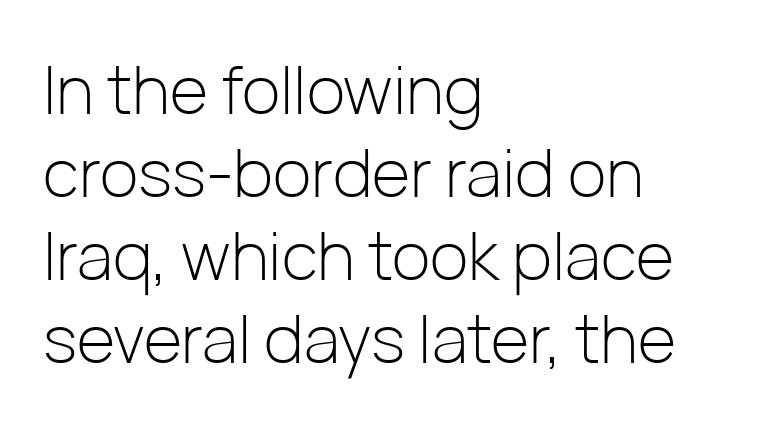
The image shows 66 px light sans-serif type, upright; set left-aligned, normal line spacing (1.26x), normal letter spacing, not underlined; low stroke contrast and a medium x-height.
